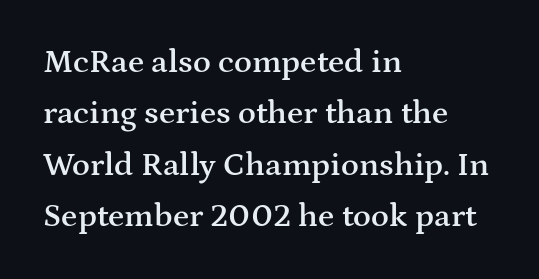
Q: Is the text bold? A: Semi-bold.
Q: Is the text italic (slanted)? A: No, it is upright.
Q: Is the typeface a serif or a sans-serif typeface? A: Serif.
Q: Is the text underlined? A: No.
Q: How is the paragraph aligned? A: Left-aligned.
Q: Is the spacing between letters normal or unusually wide? A: Normal.
Q: Is the spacing between lines tight, normal or loose? A: Normal.
Q: Width (condensed, normal, or wide)? A: Wide.
Q: Stroke contrast? A: Medium.
Q: x-height? A: Medium.
Q: Monospaced? A: No.
